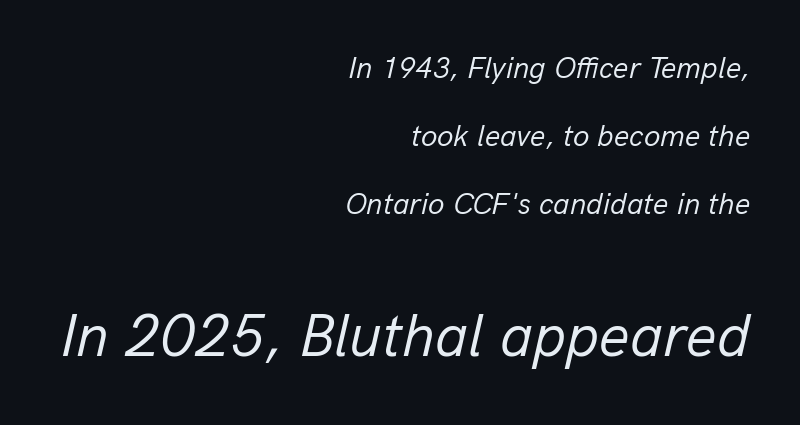
Q: Is the text bold? A: No.
Q: Is the text italic (slanted)? A: Yes, it leans right by about 13 degrees.
Q: Is the text underlined? A: No.
Q: How is the paragraph aligned? A: Right-aligned.
Q: Is the spacing between letters normal or unusually wide? A: Normal.
Q: Is the spacing between lines tight, normal or loose? A: Loose.
Q: Which block of text is set in a larger size, the first (top) or the second (bottom)? A: The second (bottom) one.
Q: Width (condensed, normal, or wide)? A: Normal.
Q: Stroke contrast? A: Low.
Q: x-height? A: Medium.
Q: Monospaced? A: No.
